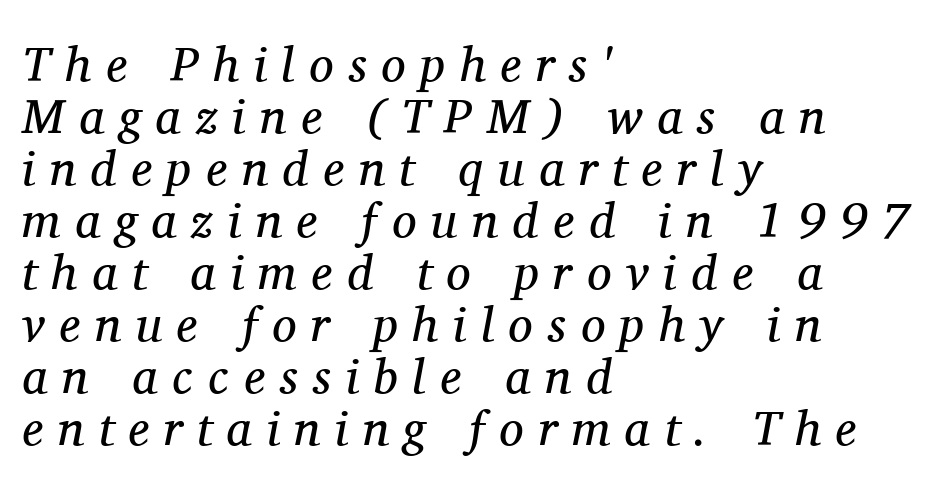
{"serif": "yes", "italic": "yes", "lean": "right", "slant_degrees": 11, "bold": "no", "weight": "regular", "width": "normal", "stroke_contrast": "medium", "x_height": "medium", "monospaced": "no", "underline": "no", "align": "left", "line_spacing": "tight", "line_spacing_ratio": 1.06, "letter_spacing": "wide", "letter_spacing_em": 0.3, "glyph_px": 49}
